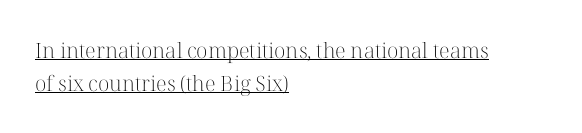
The image shows 21 px text type, upright; set left-aligned, normal line spacing (1.55x), normal letter spacing, underlined.
